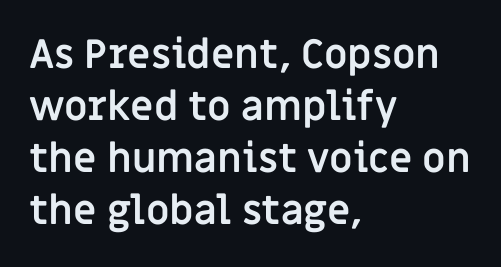
The image shows 40 px semibold sans-serif type, upright; set left-aligned, normal line spacing (1.3x), normal letter spacing, not underlined; low stroke contrast and a large x-height.
